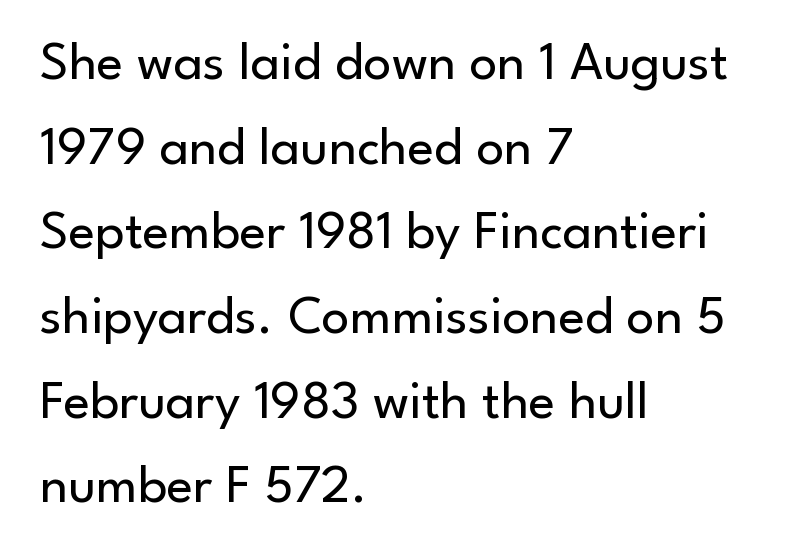
The image shows 55 px regular-weight sans-serif type, upright; set left-aligned, normal line spacing (1.54x), normal letter spacing, not underlined; low stroke contrast and a small x-height.
